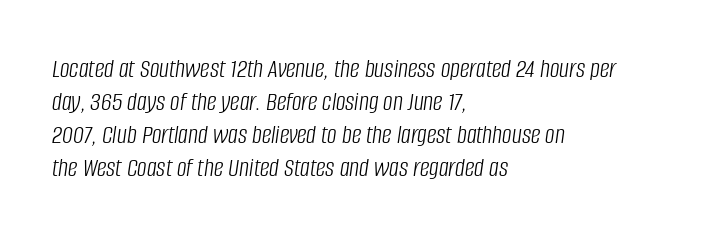
Q: Is the text bold? A: No.
Q: Is the text italic (slanted)? A: Yes, it leans right by about 8 degrees.
Q: Is the text underlined? A: No.
Q: How is the paragraph aligned? A: Left-aligned.
Q: Is the spacing between letters normal or unusually wide? A: Normal.
